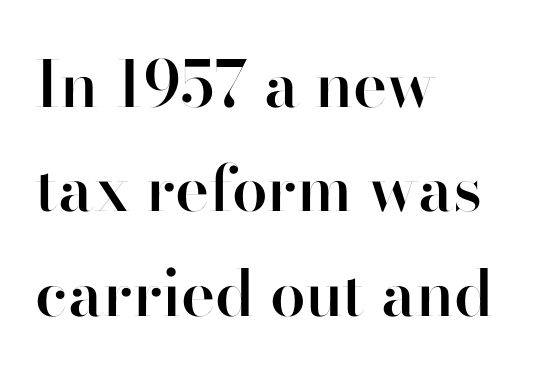
{"serif": "no", "italic": "no", "bold": "semi", "weight": "semibold", "width": "normal", "stroke_contrast": "high", "x_height": "small", "monospaced": "no", "underline": "no", "align": "left", "line_spacing": "normal", "line_spacing_ratio": 1.63, "letter_spacing": "normal", "letter_spacing_em": 0.0, "glyph_px": 64}
